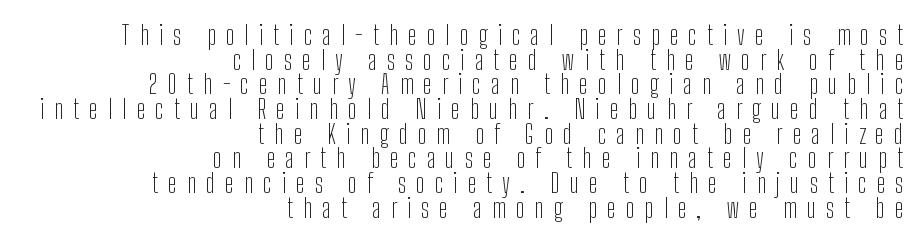
{"italic": "no", "bold": "no", "underline": "no", "align": "right", "line_spacing": "tight", "line_spacing_ratio": 0.95, "letter_spacing": "wide", "letter_spacing_em": 0.39, "glyph_px": 26}
